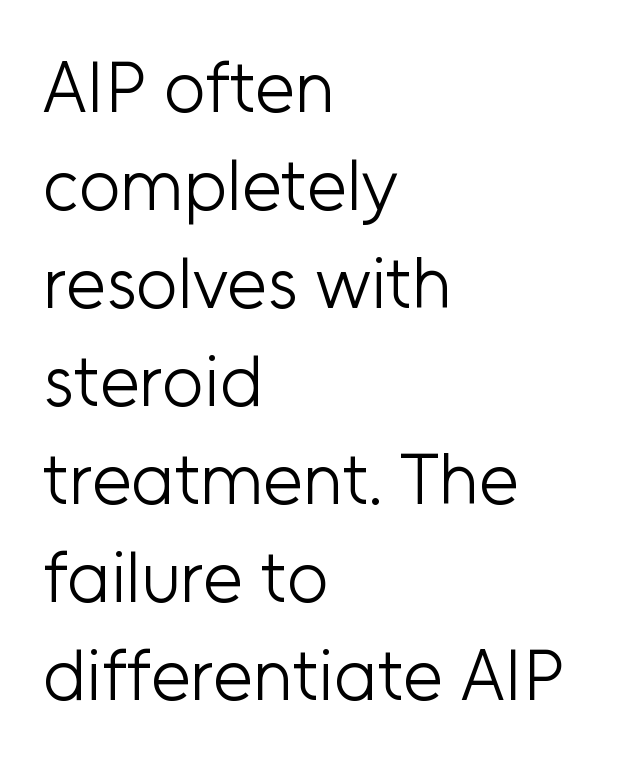
The image shows 72 px light sans-serif type, upright; set left-aligned, normal line spacing (1.36x), normal letter spacing, not underlined; low stroke contrast and a medium x-height.
